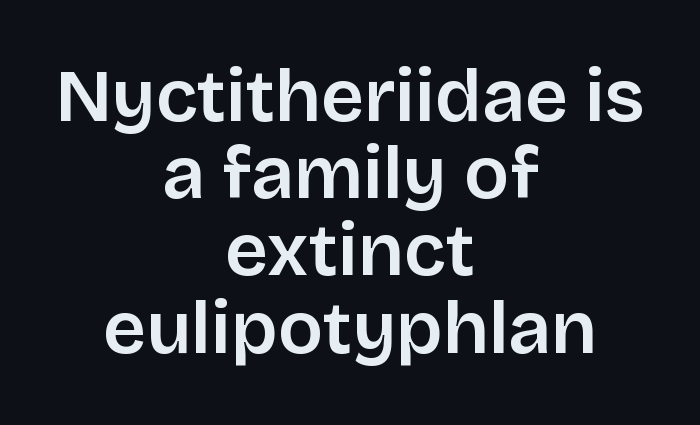
Letterform terminals end flat and unadorned throughout the passage. The compositor balanced each line on the midline. The zone under the glyphs is completely vacant. The rendering keeps characters at their native spacing. Ordinary non-slanted type is in use.
